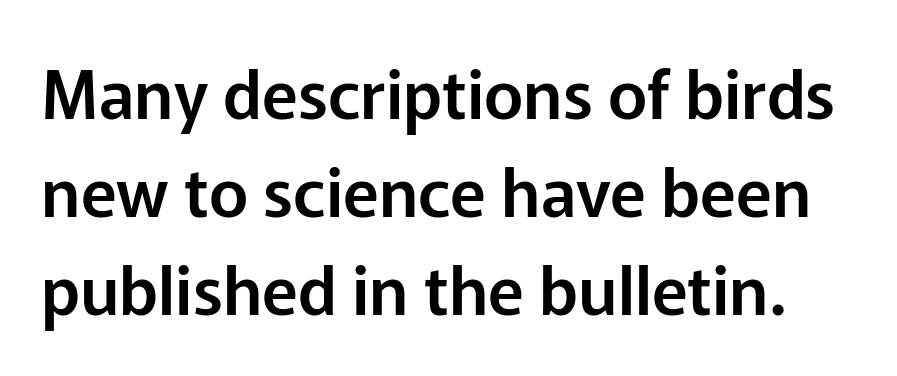
{"serif": "no", "italic": "no", "width": "normal", "stroke_contrast": "low", "x_height": "medium", "monospaced": "no", "underline": "no", "line_spacing": "normal", "line_spacing_ratio": 1.46, "letter_spacing": "normal", "letter_spacing_em": 0.0, "glyph_px": 67}
